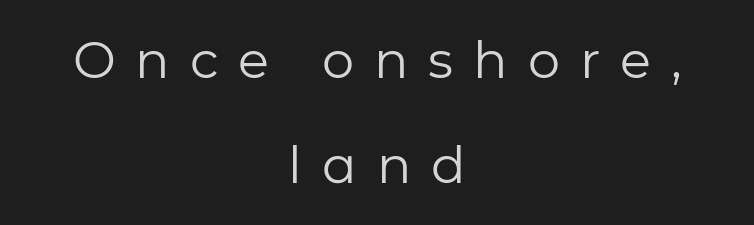
Compared with typical body copy, the letter spacing here is much looser. Check where the strokes stop: nothing finishes them off — pure sans. In terms of posture, this sample is upright. These glyphs show unthickened strokes, regular width or finer. Varying glyph widths throughout — classic text-font behaviour.
